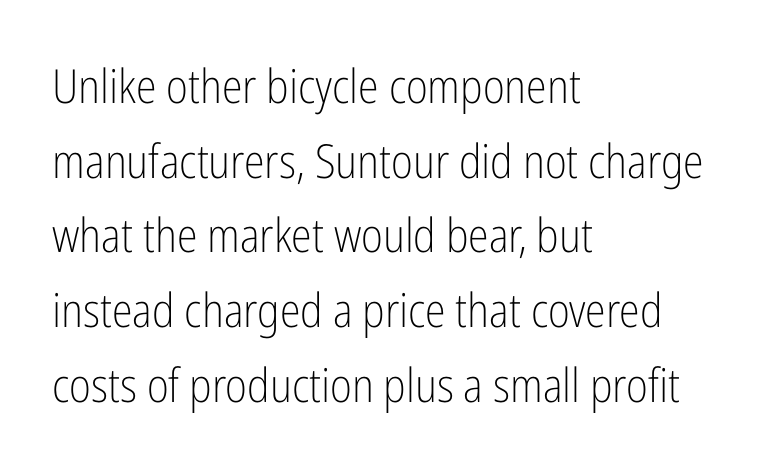
A typesetter would call this leading conventional body-copy spacing. The tracking reads as untouched default to a designer's eye. Does the lettering tilt? It doesn't — this is upright. Spacing verdict: proportional, widths tailored to each character.
